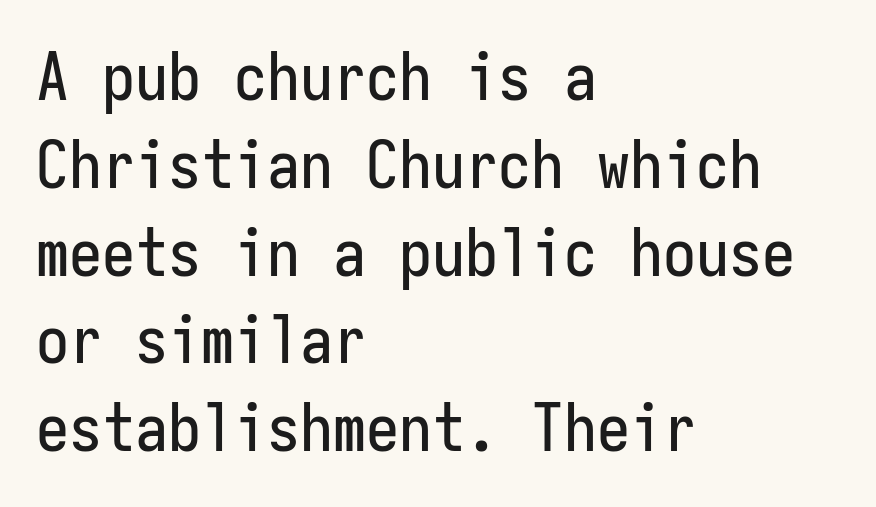
No word sits above an underline. The type sits square on the baseline with zero lean. The designer went with a sans here, leaving each stem footless. The lines are quadded left. What's the leading like? Ordinary, nothing unusual.
